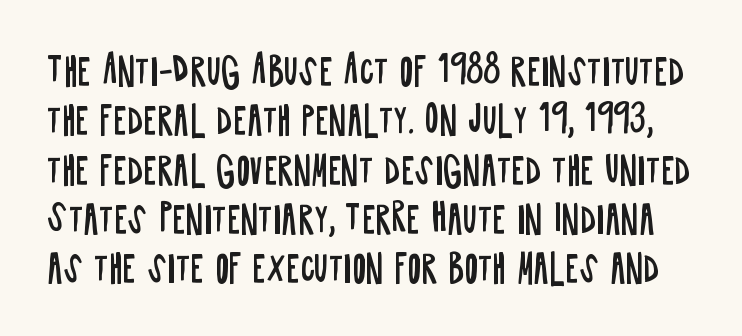
The image shows 36 px regular-weight, condensed sans-serif type, upright; set normal line spacing (1.37x), normal letter spacing, not underlined; low stroke contrast and a large x-height.
